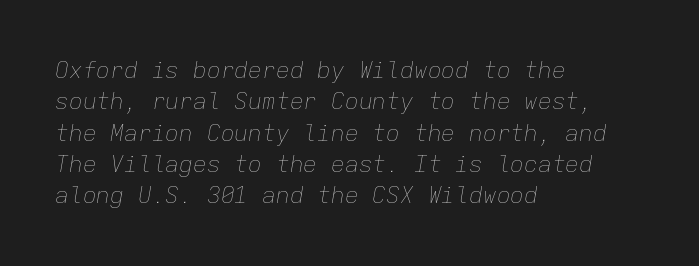
{"italic": "yes", "lean": "right", "slant_degrees": 9, "bold": "no", "underline": "no", "align": "left", "line_spacing": "normal", "line_spacing_ratio": 1.36, "letter_spacing": "normal", "letter_spacing_em": 0.0, "glyph_px": 23}
